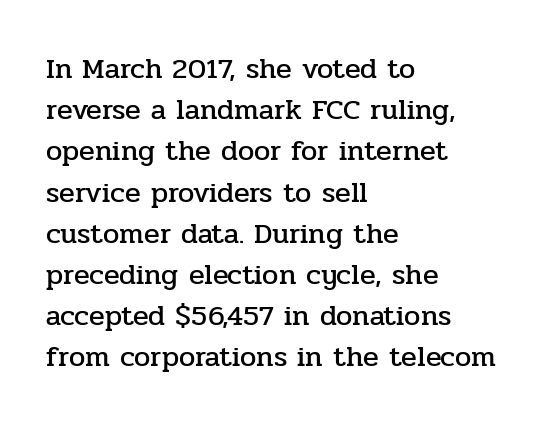
Each letter keeps its own natural width here, so spacing adapts to shape. There is no visible air inserted between adjacent glyphs. Baseline-to-baseline distance is the conventional proportion of letter height. The axis of the letterforms is exactly vertical.
